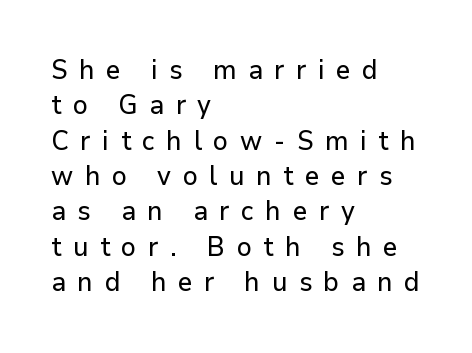
{"italic": "no", "underline": "no", "align": "left", "line_spacing": "normal", "line_spacing_ratio": 1.31, "letter_spacing": "wide", "letter_spacing_em": 0.43, "glyph_px": 27}
